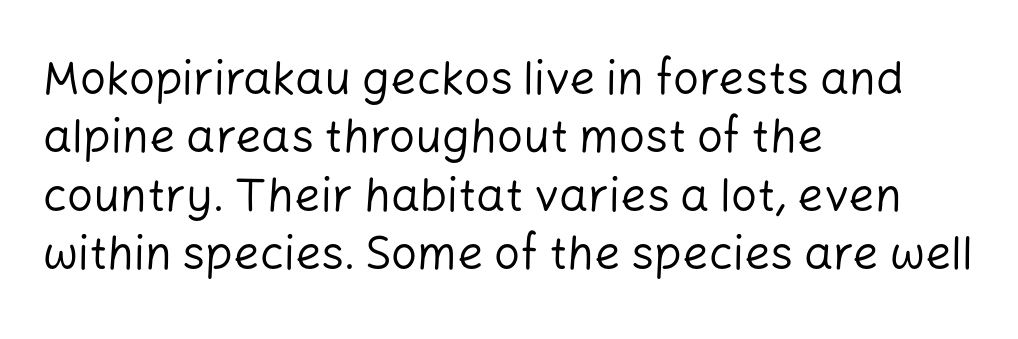
Here the glyphs are tracked normally, forming tight word shapes. Whoever set this chose a conventional vertical rhythm. Note the varied advance widths — an 'i' is clearly narrower than an 'm'. The passage shown is not bold in any degree. The setting favours the left margin, as ordinary paragraphs usually do.
